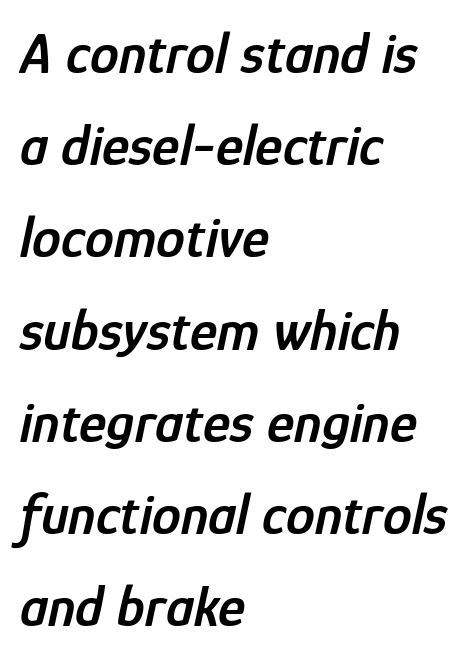
{"italic": "yes", "lean": "right", "slant_degrees": 12, "bold": "semi", "weight": "semibold", "width": "condensed", "stroke_contrast": "low", "x_height": "medium", "monospaced": "no", "underline": "no", "align": "left", "line_spacing": "normal", "line_spacing_ratio": 1.59, "letter_spacing": "normal", "letter_spacing_em": 0.0, "glyph_px": 58}
